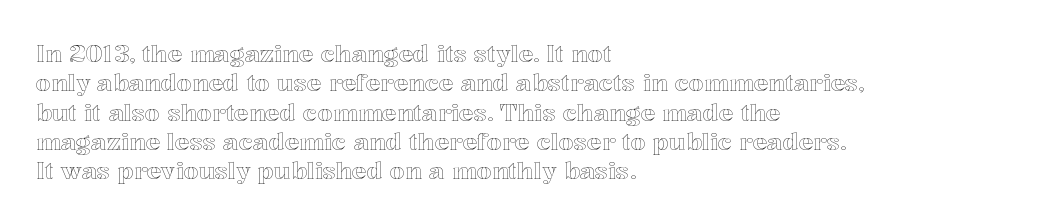
The image shows 24 px text type, upright; set left-aligned, line spacing 1.22x, normal letter spacing, not underlined.
